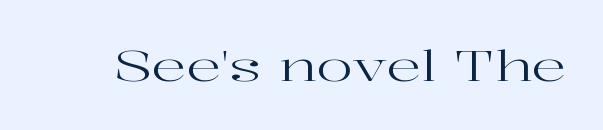
A typesetter would mark this as roman, not italic. The baseline area is clear. This sample has the flowing, uneven cadence of proportional lettering. The face looks like a standard text weight, possibly lighter.
